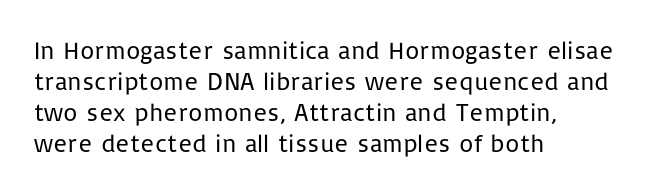
{"italic": "no", "bold": "no", "underline": "no", "align": "left", "line_spacing_ratio": 1.24, "letter_spacing": "normal", "letter_spacing_em": 0.0, "glyph_px": 25}
